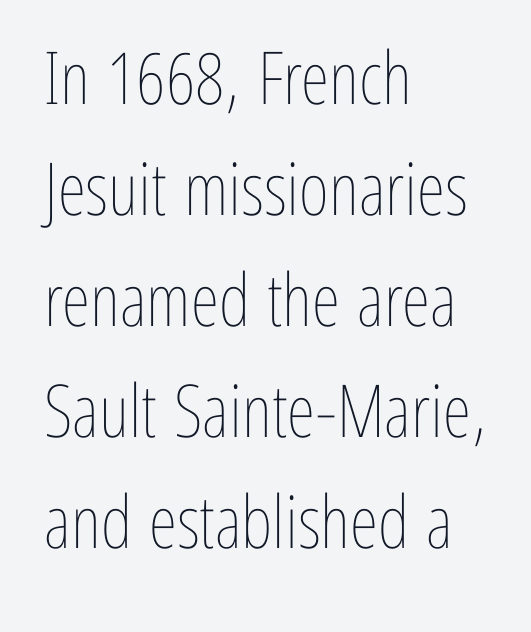
The image shows 73 px thin, condensed type, upright; set left-aligned, normal line spacing (1.52x), normal letter spacing, not underlined; low stroke contrast and a medium x-height.
